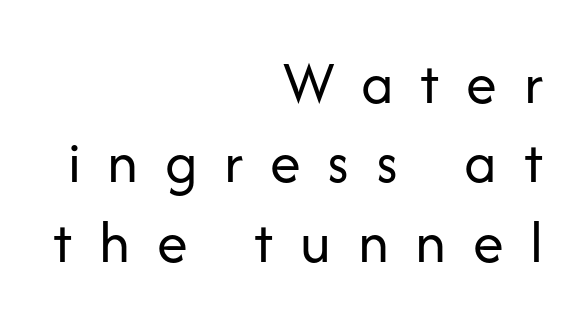
Stem width sits at or under what a default text font uses. No feet cap the strokes, marking this as sans-serif type. You can tell it's not italic because the verticals are truly vertical. Notice how descenders clear the ascenders below comfortably — that's standard leading. Does extra space separate the letters? Yes, quite a lot of it. Reading down the block, your eye finds every line finishing at a fixed right position.
